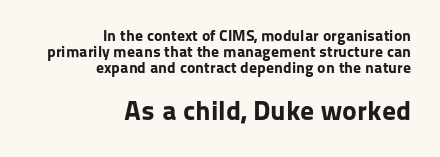
Q: Is the text bold? A: Yes.
Q: Is the text italic (slanted)? A: No, it is upright.
Q: Is the typeface a serif or a sans-serif typeface? A: Sans-serif.
Q: Is the text underlined? A: No.
Q: How is the paragraph aligned? A: Right-aligned.
Q: Is the spacing between letters normal or unusually wide? A: Normal.
Q: Is the spacing between lines tight, normal or loose? A: Tight.
Q: Which block of text is set in a larger size, the first (top) or the second (bottom)? A: The second (bottom) one.
Q: Width (condensed, normal, or wide)? A: Normal.
Q: Stroke contrast? A: Low.
Q: x-height? A: Medium.
Q: Monospaced? A: No.
